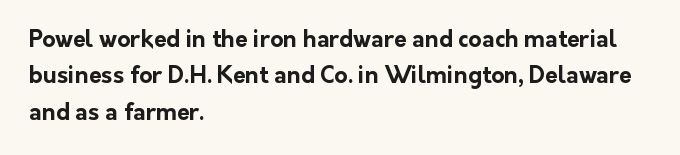
The text block is weighted toward the left margin, trailing off unevenly rightward. These lines carry a lot of weight — the face is fully bold. The letters stand upright; this is a roman face. Each row of text sits above clean, open space. This rendering leaves character spacing at its baseline value.
